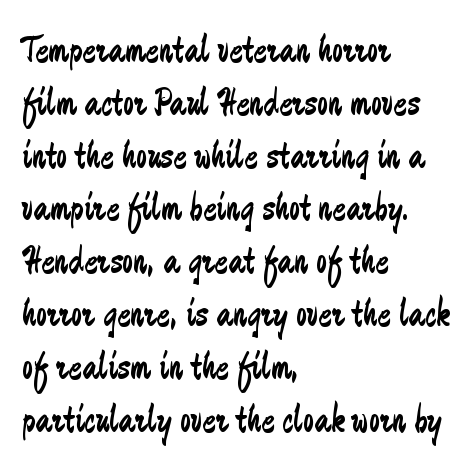
The image shows 40 px regular-weight, condensed sans-serif type; set left-aligned, normal line spacing (1.32x), normal letter spacing, not underlined; low stroke contrast and a small x-height.
